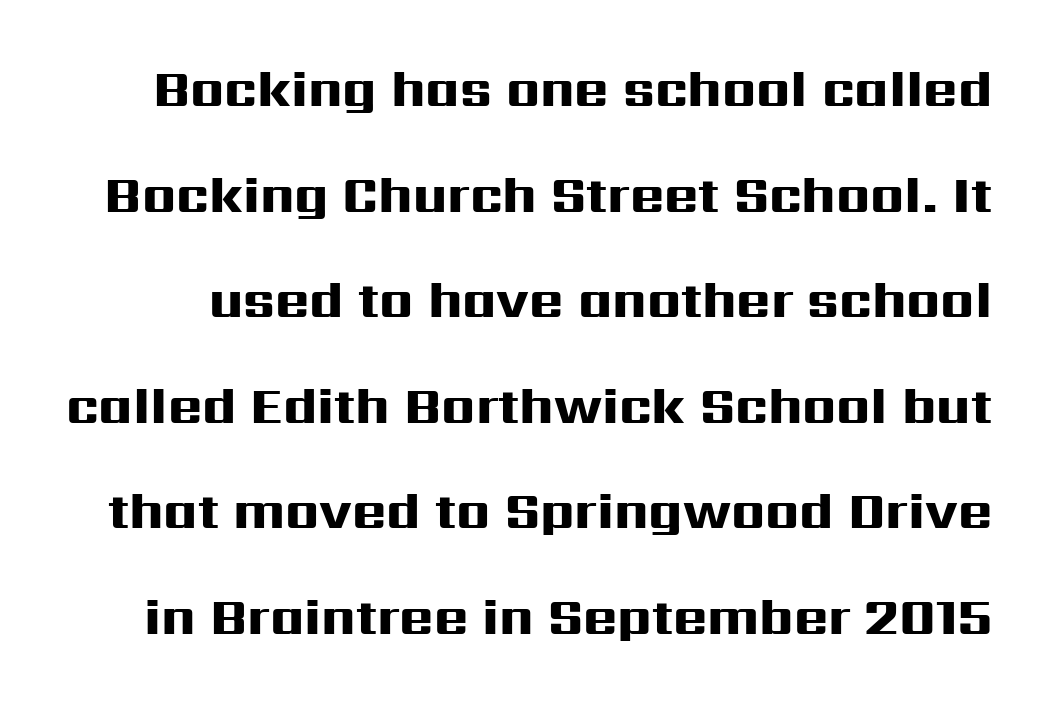
Quick note: underline off. Plenty of ink on the page — the face is bold. These lines are rendered in a variable-pitch font. Style check: upright.
